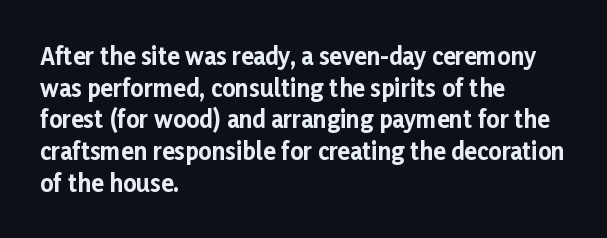
The lines are quadded left. Regular leading. Nothing unusual about the tracking: characters are spaced as the font intends. The font is running at its bold setting. Tall strokes in this sample are plumb rather than angled.
